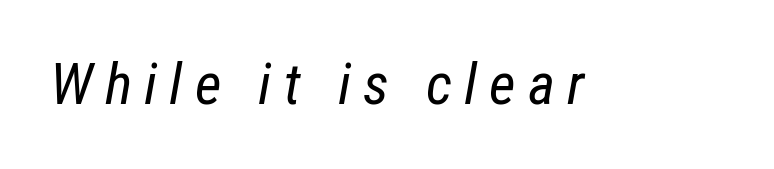
The foot of each line stays bare and open. Each letter keeps its own natural width here, so spacing adapts to shape. The letterforms sit at book weight or below. If you drew a line through each stem, it would be angled. The line texture is sparse and dotted thanks to wide tracking.
